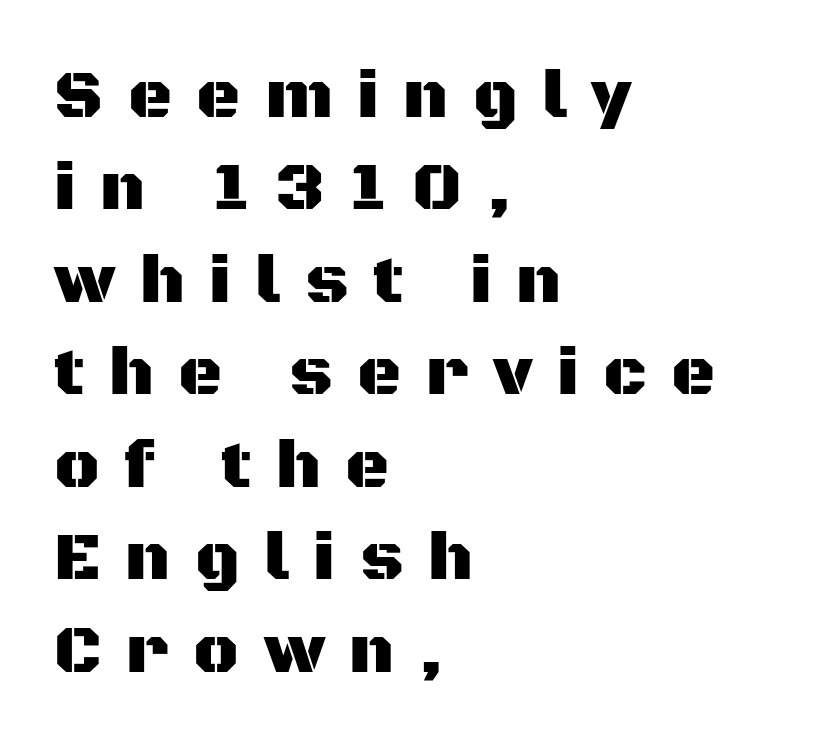
{"serif": "no", "italic": "no", "width": "normal", "stroke_contrast": "medium", "x_height": "large", "monospaced": "no", "underline": "no", "align": "left", "line_spacing": "normal", "line_spacing_ratio": 1.36, "letter_spacing": "wide", "letter_spacing_em": 0.36, "glyph_px": 68}
